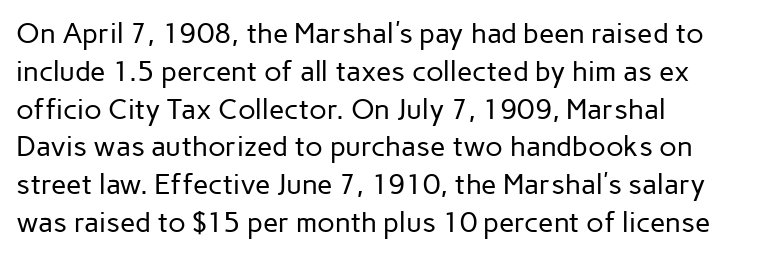
The image shows 28 px regular-weight sans-serif type, upright; set left-aligned, normal line spacing (1.35x), normal letter spacing, not underlined; low stroke contrast and a medium x-height.
